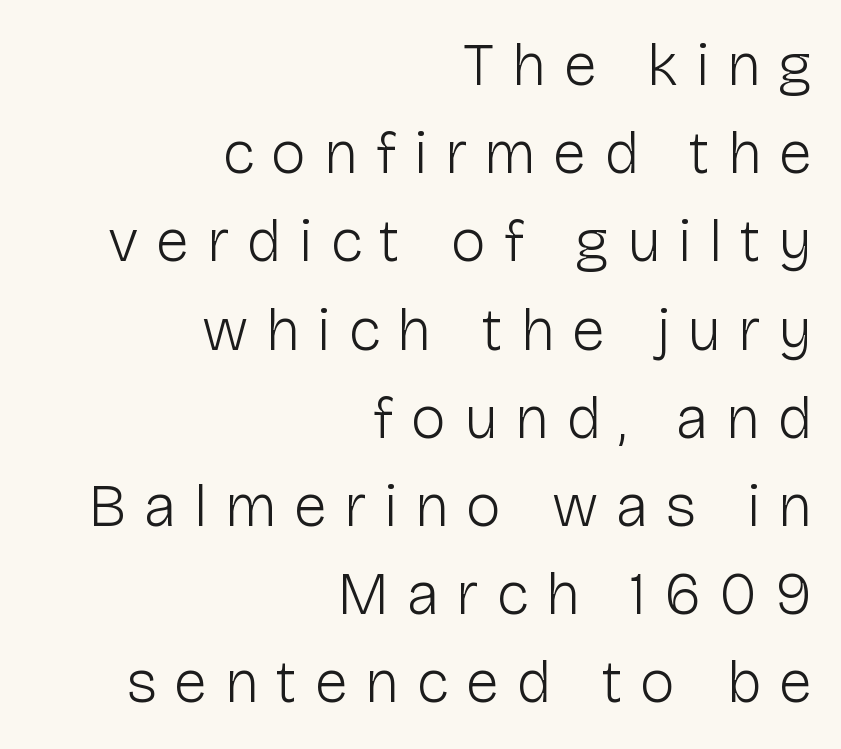
Q: Is the text bold? A: No.
Q: Is the text italic (slanted)? A: No, it is upright.
Q: Is the typeface a serif or a sans-serif typeface? A: Sans-serif.
Q: Is the text underlined? A: No.
Q: How is the paragraph aligned? A: Right-aligned.
Q: Is the spacing between letters normal or unusually wide? A: Unusually wide.
Q: Is the spacing between lines tight, normal or loose? A: Normal.
Q: Width (condensed, normal, or wide)? A: Normal.
Q: Stroke contrast? A: Low.
Q: x-height? A: Medium.
Q: Monospaced? A: No.
